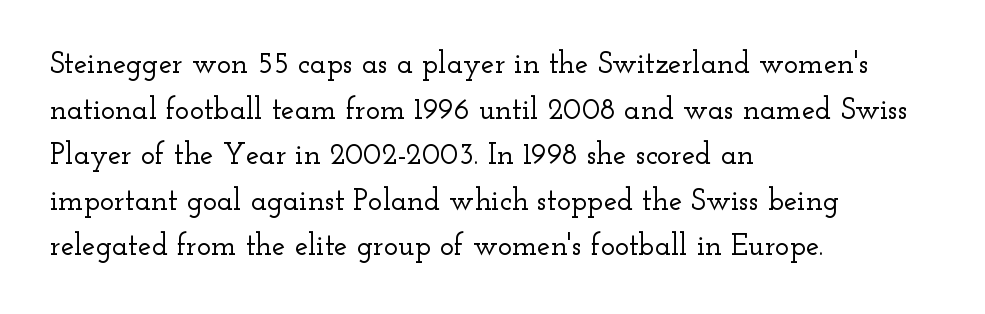
{"serif": "yes", "italic": "no", "width": "wide", "stroke_contrast": "low", "x_height": "small", "monospaced": "no", "underline": "no", "align": "left", "line_spacing": "normal", "line_spacing_ratio": 1.52, "letter_spacing": "normal", "letter_spacing_em": 0.0, "glyph_px": 30}
